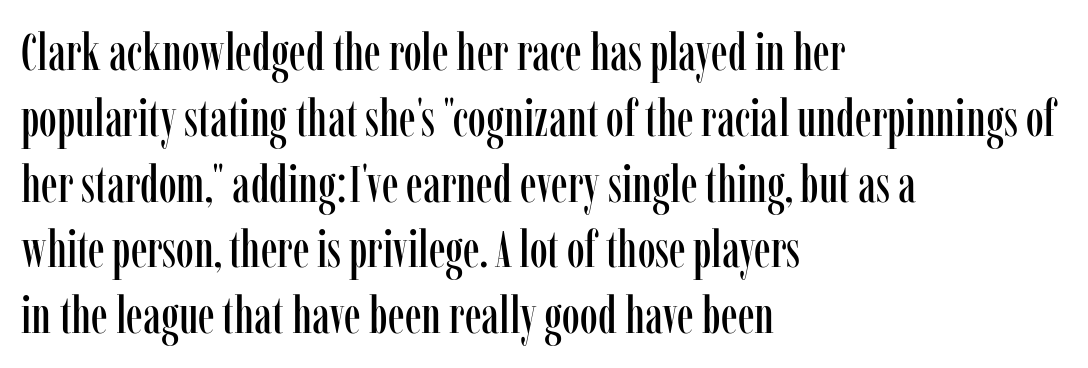
Q: Is the text italic (slanted)? A: No, it is upright.
Q: Is the typeface a serif or a sans-serif typeface? A: Serif.
Q: Is the text underlined? A: No.
Q: How is the paragraph aligned? A: Left-aligned.
Q: Is the spacing between letters normal or unusually wide? A: Normal.
Q: Is the spacing between lines tight, normal or loose? A: Normal.
Q: Width (condensed, normal, or wide)? A: Condensed.
Q: Stroke contrast? A: Low.
Q: x-height? A: Medium.
Q: Monospaced? A: No.
